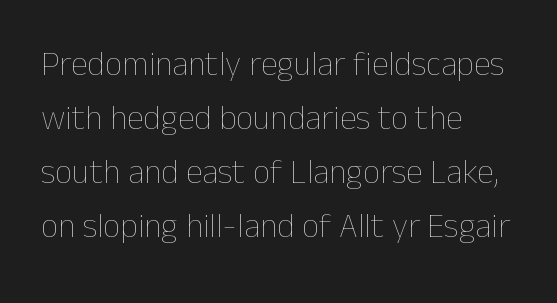
Vertical stems look standard width or narrower in stroke. Each new line begins a customary step beneath the previous one. Inter-character spacing is left at the font's built-in metrics. Beneath every word, the page is bare.
